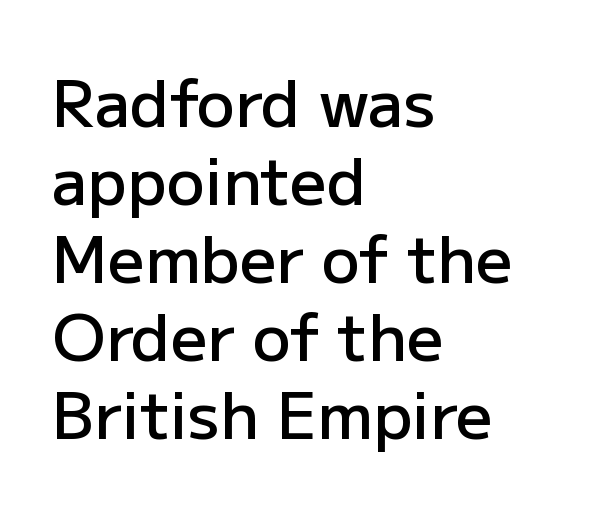
{"serif": "no", "italic": "no", "bold": "semi", "weight": "semibold", "width": "normal", "stroke_contrast": "low", "x_height": "medium", "monospaced": "no", "underline": "no", "align": "left", "line_spacing_ratio": 1.22, "letter_spacing": "normal", "letter_spacing_em": 0.0, "glyph_px": 64}
